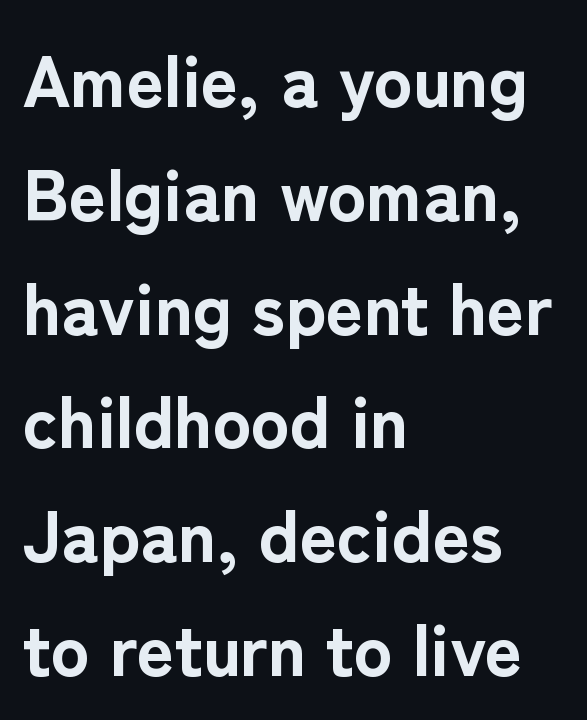
Q: Is the text bold? A: Yes.
Q: Is the text italic (slanted)? A: No, it is upright.
Q: Is the typeface a serif or a sans-serif typeface? A: Sans-serif.
Q: Is the text underlined? A: No.
Q: How is the paragraph aligned? A: Left-aligned.
Q: Is the spacing between letters normal or unusually wide? A: Normal.
Q: Is the spacing between lines tight, normal or loose? A: Normal.
Q: Width (condensed, normal, or wide)? A: Normal.
Q: Stroke contrast? A: Low.
Q: x-height? A: Medium.
Q: Monospaced? A: No.
